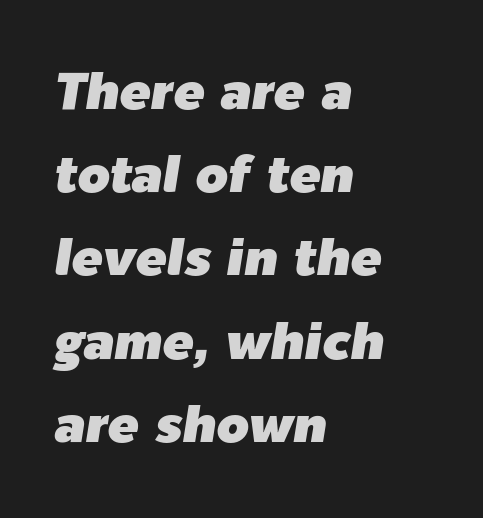
Q: Is the text italic (slanted)? A: Yes, it leans right by about 9 degrees.
Q: Is the text underlined? A: No.
Q: How is the paragraph aligned? A: Left-aligned.
Q: Is the spacing between letters normal or unusually wide? A: Normal.
Q: Is the spacing between lines tight, normal or loose? A: Normal.
Q: Width (condensed, normal, or wide)? A: Normal.
Q: Stroke contrast? A: Low.
Q: x-height? A: Medium.
Q: Monospaced? A: No.
